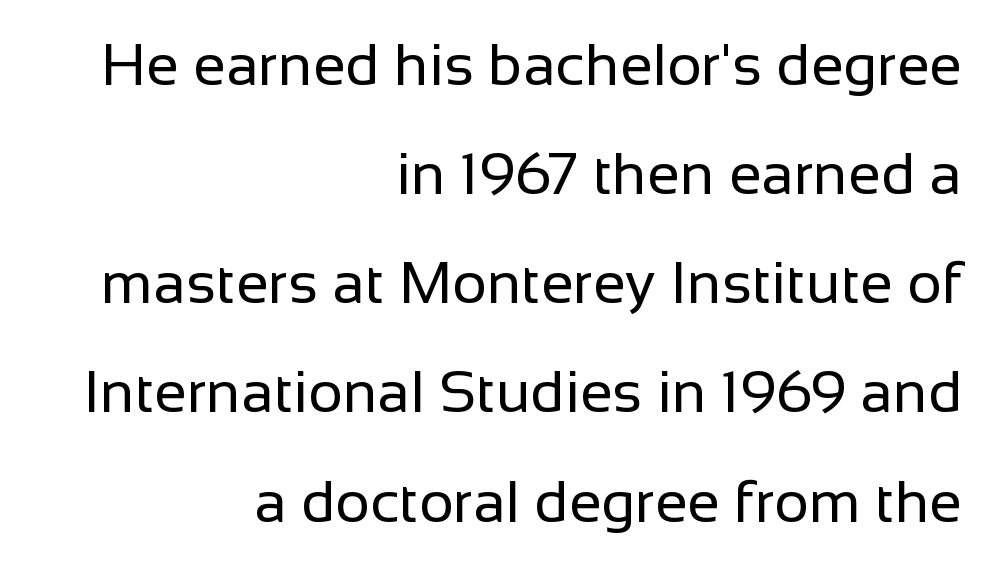
{"serif": "no", "italic": "no", "bold": "no", "weight": "regular", "width": "normal", "stroke_contrast": "low", "x_height": "medium", "monospaced": "no", "underline": "no", "align": "right", "line_spacing_ratio": 1.85, "letter_spacing": "normal", "letter_spacing_em": 0.0, "glyph_px": 59}
